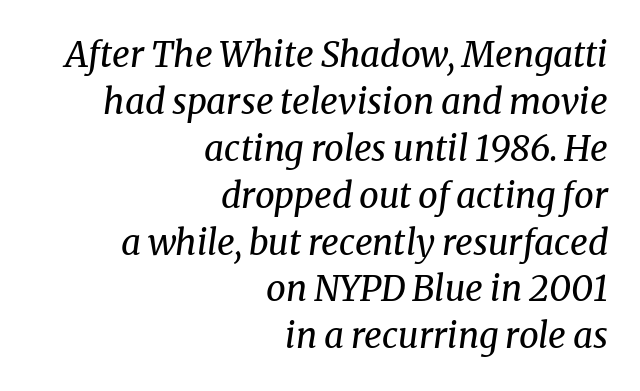
The image shows 35 px regular-weight serif type, italic (leaning right); set right-aligned, normal line spacing (1.34x), normal letter spacing, not underlined; medium stroke contrast and a medium x-height.
